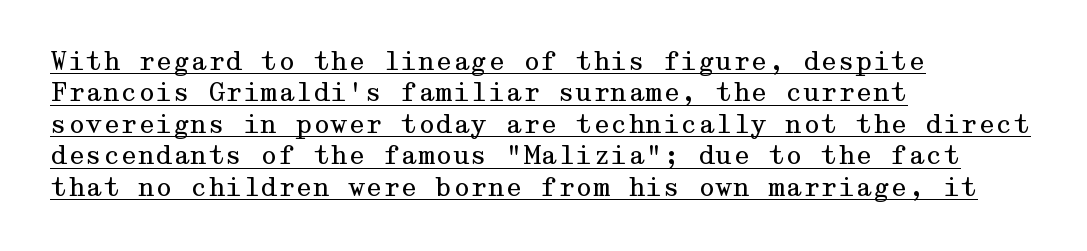
The image shows 25 px text type, upright; set left-aligned, normal line spacing (1.26x), normal letter spacing, underlined.
